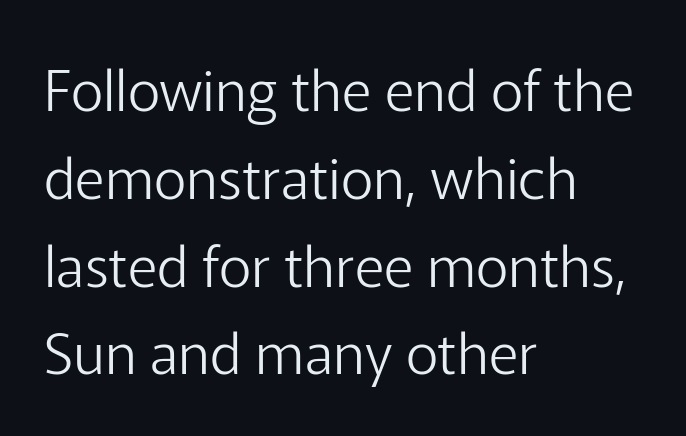
{"serif": "no", "italic": "no", "bold": "no", "weight": "light", "width": "normal", "stroke_contrast": "low", "x_height": "medium", "monospaced": "no", "underline": "no", "align": "left", "line_spacing": "normal", "line_spacing_ratio": 1.54, "letter_spacing": "normal", "letter_spacing_em": 0.0, "glyph_px": 57}
